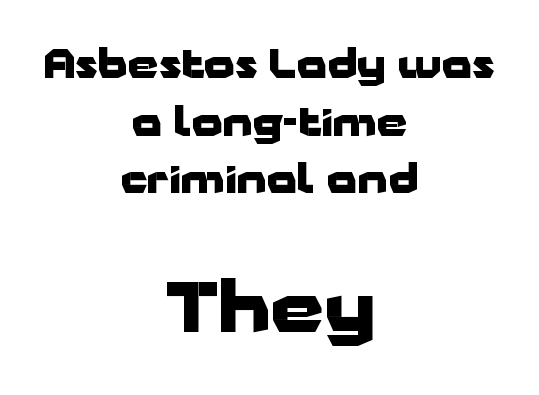
The image shows 68 px heavy, wide sans-serif type, upright; set centered, normal line spacing (1.48x), normal letter spacing, not underlined; the second (bottom) block is 1.74x larger; low stroke contrast and a medium x-height.
